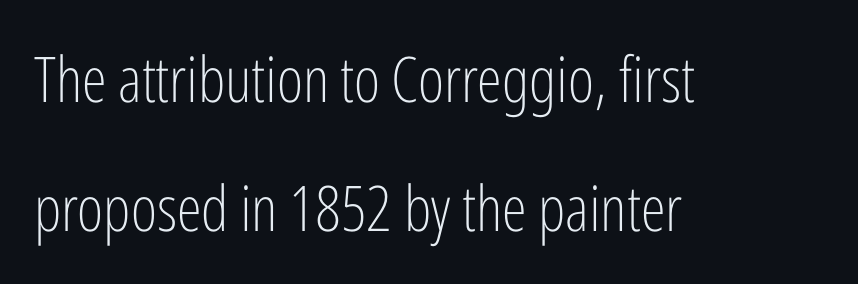
Do the characters align in a grid? No, the font is proportional. Type without underlining. Stems here are at most as thick as an everyday book face. Font category for this specimen: sans-serif.
